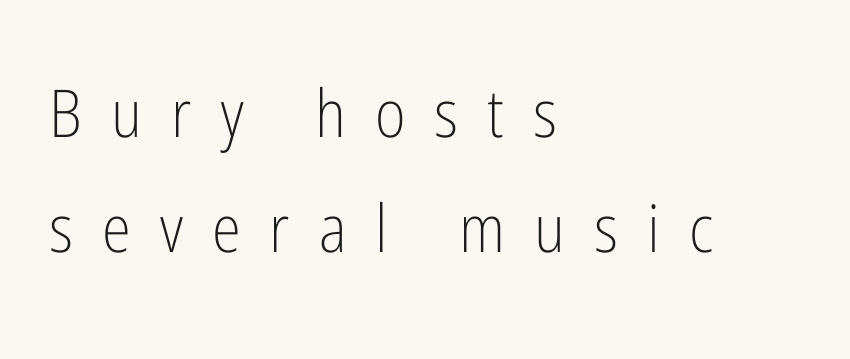
Q: Is the text bold? A: No.
Q: Is the text italic (slanted)? A: No, it is upright.
Q: Is the typeface a serif or a sans-serif typeface? A: Sans-serif.
Q: Is the text underlined? A: No.
Q: How is the paragraph aligned? A: Left-aligned.
Q: Is the spacing between letters normal or unusually wide? A: Unusually wide.
Q: Width (condensed, normal, or wide)? A: Condensed.
Q: Stroke contrast? A: Low.
Q: x-height? A: Medium.
Q: Monospaced? A: No.
